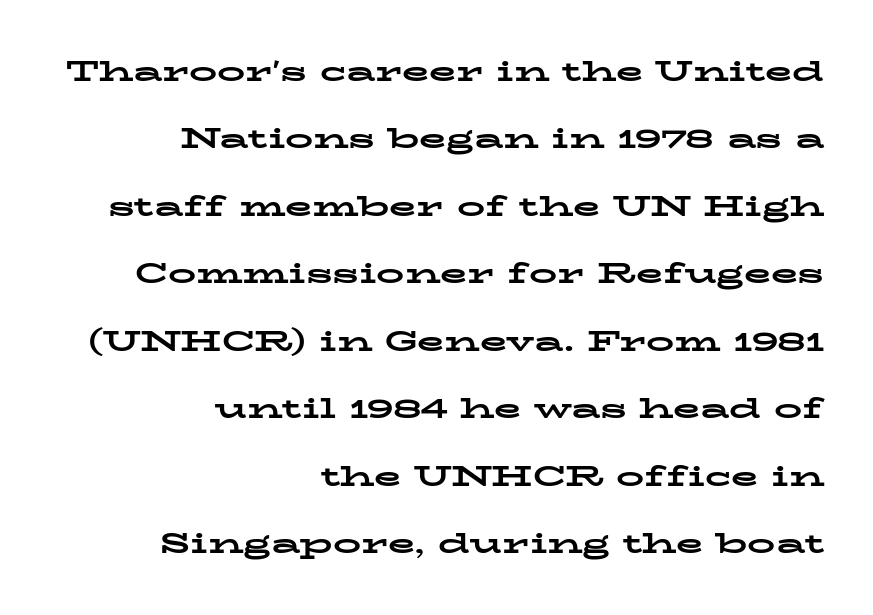
Horizontal bands of white between lines are thick stripes. Decoration check: the copy has no underline. The typeface chosen for these lines features serifs. Italic: no, the glyphs are upright roman. You could call the tracking neutral — neither tight nor loose.
